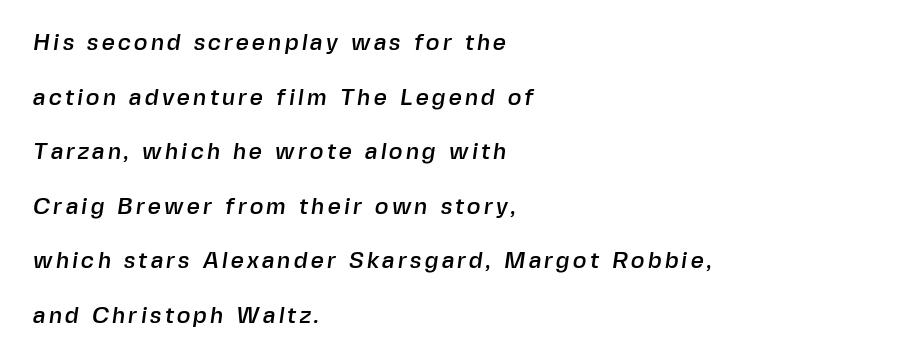
Check the space under the baseline: it is left empty. Students, observe: this is what heavily led, spacious text looks like. One-word summary of the alignment: left.
